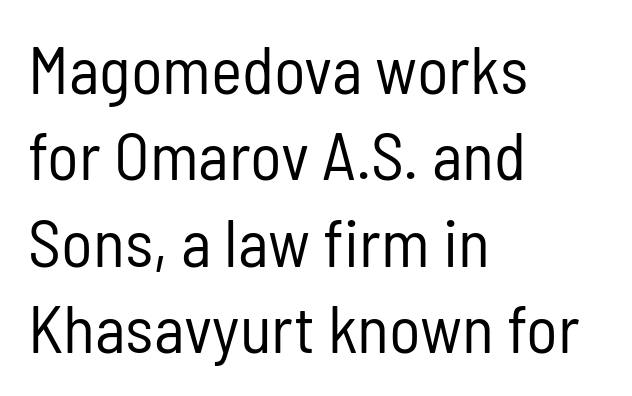
{"serif": "no", "italic": "no", "bold": "no", "weight": "regular", "width": "condensed", "stroke_contrast": "low", "x_height": "medium", "monospaced": "no", "underline": "no", "align": "left", "line_spacing": "normal", "line_spacing_ratio": 1.31, "letter_spacing": "normal", "letter_spacing_em": 0.0, "glyph_px": 66}
